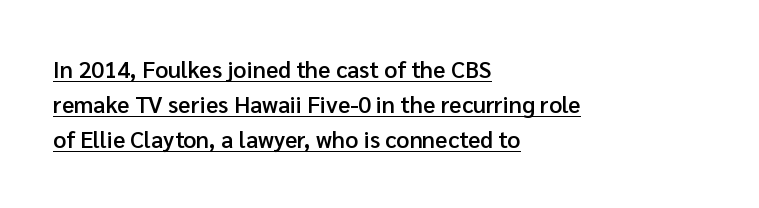
{"italic": "no", "bold": "semi", "underline": "yes", "align": "left", "line_spacing": "normal", "line_spacing_ratio": 1.53, "letter_spacing": "normal", "letter_spacing_em": 0.0, "glyph_px": 23}
